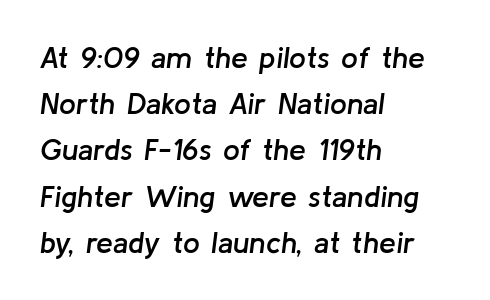
Q: Is the text bold? A: Semi-bold.
Q: Is the text italic (slanted)? A: Yes, it leans right by about 8 degrees.
Q: Is the text underlined? A: No.
Q: How is the paragraph aligned? A: Left-aligned.
Q: Is the spacing between letters normal or unusually wide? A: Normal.
Q: Is the spacing between lines tight, normal or loose? A: Normal.
Q: Width (condensed, normal, or wide)? A: Normal.
Q: Stroke contrast? A: Low.
Q: x-height? A: Medium.
Q: Monospaced? A: No.
